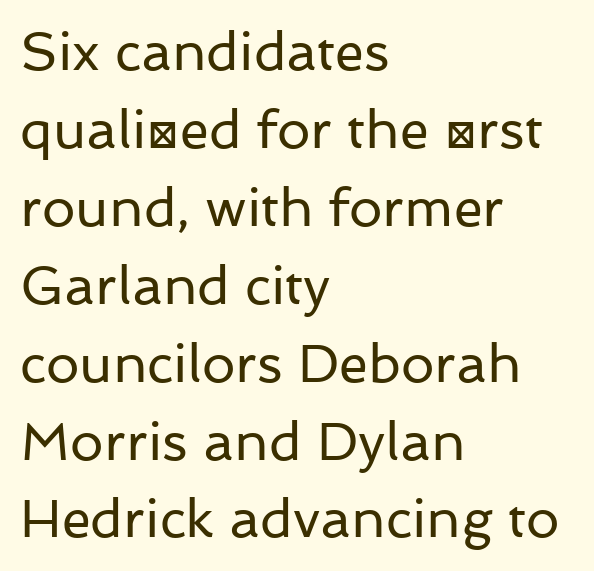
The image shows 53 px regular-weight sans-serif type, upright; set left-aligned, normal line spacing (1.47x), normal letter spacing, not underlined; low stroke contrast and a medium x-height.
